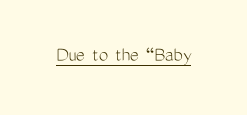
Q: Is the text bold? A: No.
Q: Is the text italic (slanted)? A: No, it is upright.
Q: Is the text underlined? A: Yes.
Q: Is the spacing between letters normal or unusually wide? A: Normal.
